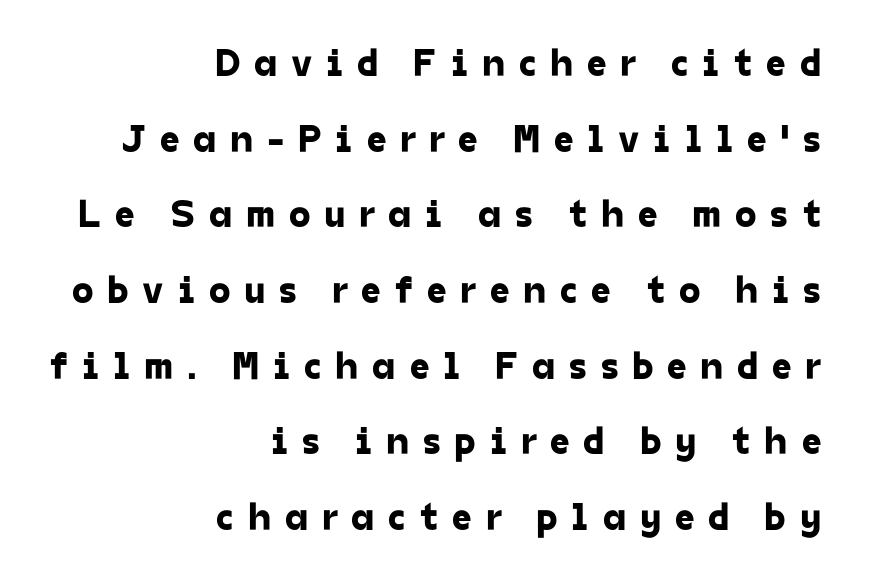
Caption: expanded tracking, letters set apart. The paragraph shown leans on its right margin. Do the characters align in a grid? No, the font is proportional. Unmarked baselines from the first word to the last. Compared with typical paragraphs, the rows here are farther apart.
